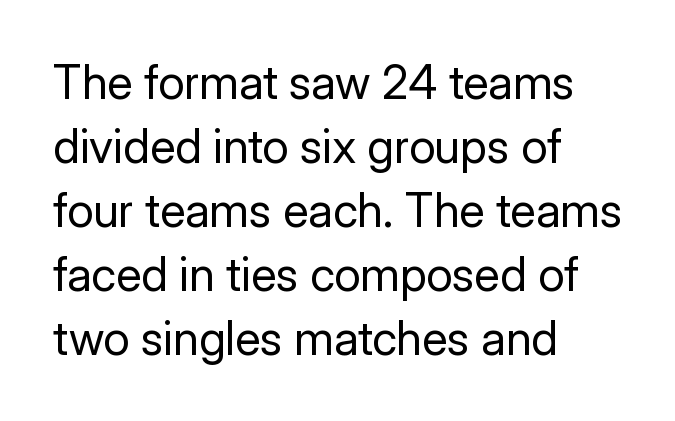
Line beginnings align vertically; line endings do not. Unlike a traditional serif, this face leaves its strokes unadorned. Vertical strokes here are truly vertical. Each letter keeps its own natural width here, so spacing adapts to shape.
